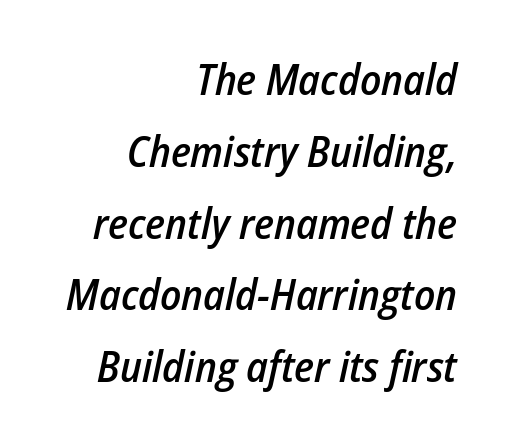
The area under the type is left untouched. Leading: standard. The passage shown leans; its letterforms are oblique. Is the letter spacing exaggerated? No — it looks like the ordinary default. The passage shown is typed in a proportional face where columns would drift.
